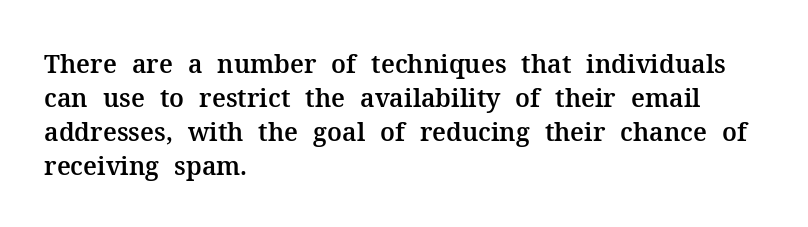
These lines were composed using upright roman letters. Line beginnings align vertically; line endings do not. Quick note: underline off. Nobody touched the tracking dial on this one. Leading matches the norm, producing a regular column.
